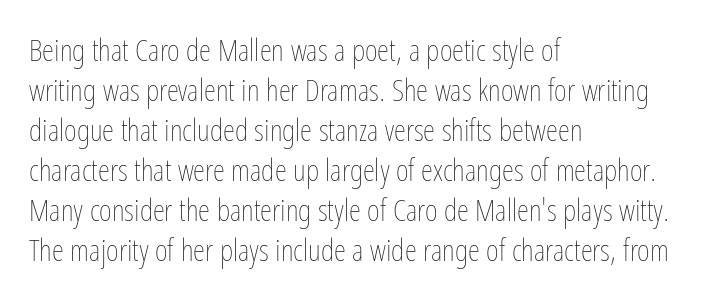
{"italic": "no", "bold": "no", "weight": "thin", "width": "condensed", "stroke_contrast": "low", "x_height": "medium", "monospaced": "no", "underline": "no", "align": "left", "line_spacing": "normal", "line_spacing_ratio": 1.29, "letter_spacing": "normal", "letter_spacing_em": 0.0, "glyph_px": 31}
